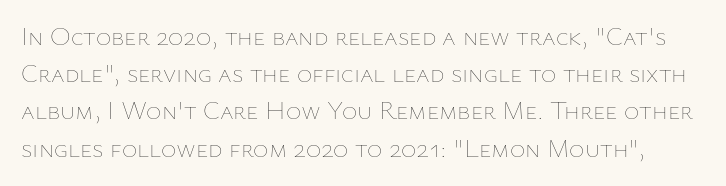
Q: Is the text bold? A: No.
Q: Is the text italic (slanted)? A: No, it is upright.
Q: Is the text underlined? A: No.
Q: Is the spacing between letters normal or unusually wide? A: Normal.
Q: Is the spacing between lines tight, normal or loose? A: Normal.
